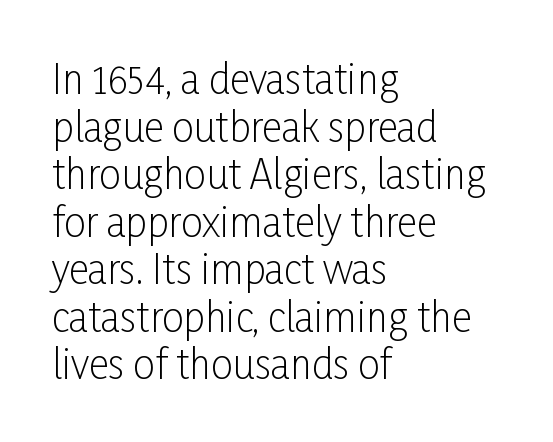
{"serif": "no", "italic": "no", "bold": "no", "weight": "light", "width": "condensed", "stroke_contrast": "low", "x_height": "medium", "monospaced": "no", "underline": "no", "align": "left", "line_spacing_ratio": 1.22, "letter_spacing": "normal", "letter_spacing_em": 0.0, "glyph_px": 39}
